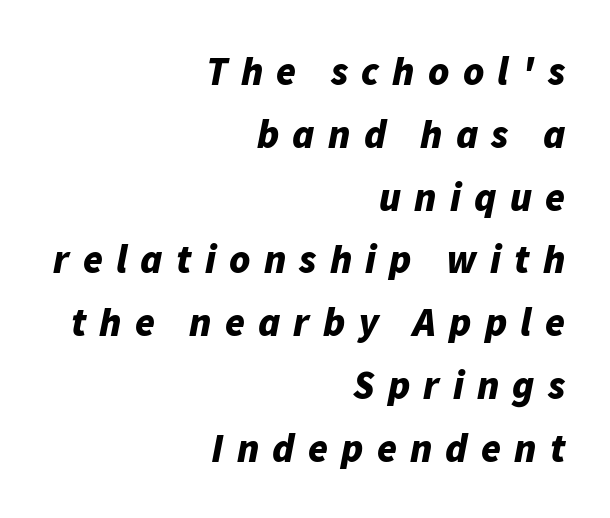
{"italic": "yes", "lean": "right", "slant_degrees": 11, "bold": "yes", "weight": "bold", "width": "normal", "stroke_contrast": "low", "x_height": "medium", "monospaced": "no", "underline": "no", "align": "right", "line_spacing": "normal", "line_spacing_ratio": 1.57, "letter_spacing": "wide", "letter_spacing_em": 0.33, "glyph_px": 40}
